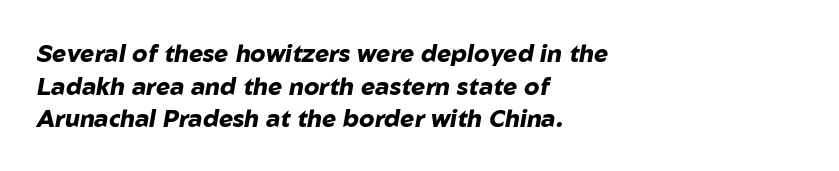
The image shows 24 px bold type, italic (leaning right); set left-aligned, normal line spacing (1.36x), normal letter spacing, not underlined.
